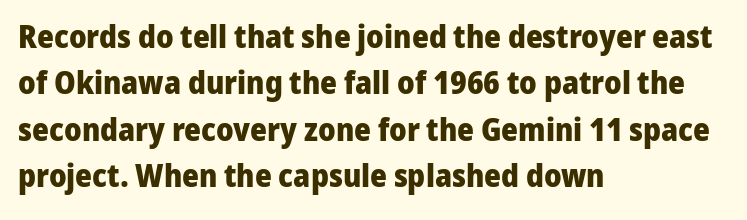
The image shows 32 px heavy sans-serif type, upright; set left-aligned, normal line spacing (1.45x), normal letter spacing, not underlined; low stroke contrast and a medium x-height.
